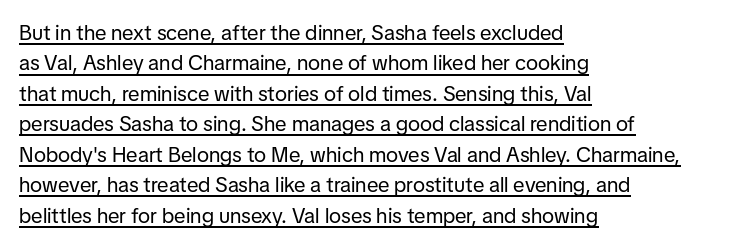
{"italic": "no", "bold": "no", "underline": "yes", "align": "left", "line_spacing": "normal", "line_spacing_ratio": 1.45, "letter_spacing": "normal", "letter_spacing_em": 0.0, "glyph_px": 21}
